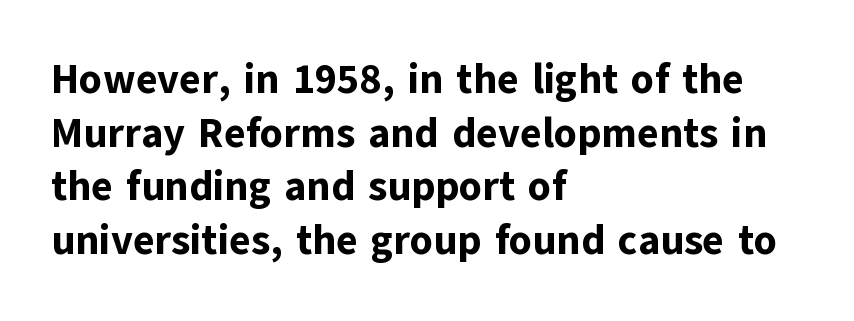
The image shows 41 px bold sans-serif type, upright; set left-aligned, normal line spacing (1.31x), normal letter spacing, not underlined; low stroke contrast and a medium x-height.
